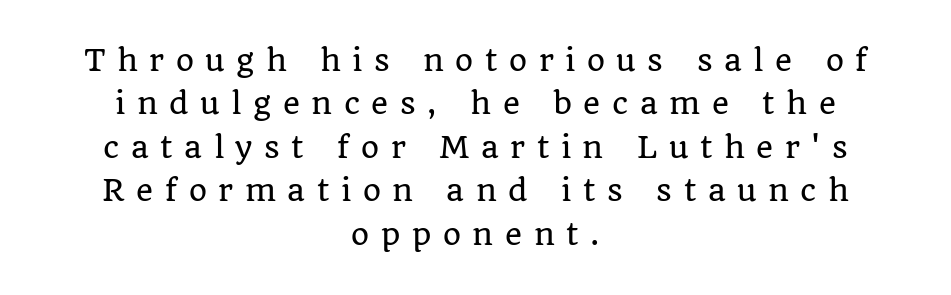
{"serif": "yes", "italic": "no", "width": "normal", "stroke_contrast": "low", "x_height": "large", "monospaced": "no", "underline": "no", "align": "center", "line_spacing": "normal", "line_spacing_ratio": 1.5, "letter_spacing": "wide", "letter_spacing_em": 0.4, "glyph_px": 29}
